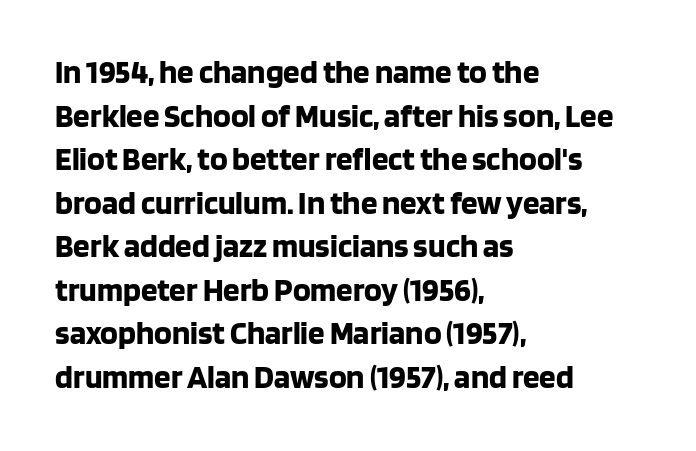
Q: Is the text bold? A: Yes.
Q: Is the text italic (slanted)? A: No, it is upright.
Q: Is the typeface a serif or a sans-serif typeface? A: Sans-serif.
Q: Is the text underlined? A: No.
Q: How is the paragraph aligned? A: Left-aligned.
Q: Is the spacing between letters normal or unusually wide? A: Normal.
Q: Is the spacing between lines tight, normal or loose? A: Normal.
Q: Width (condensed, normal, or wide)? A: Normal.
Q: Stroke contrast? A: Low.
Q: x-height? A: Large.
Q: Monospaced? A: No.
